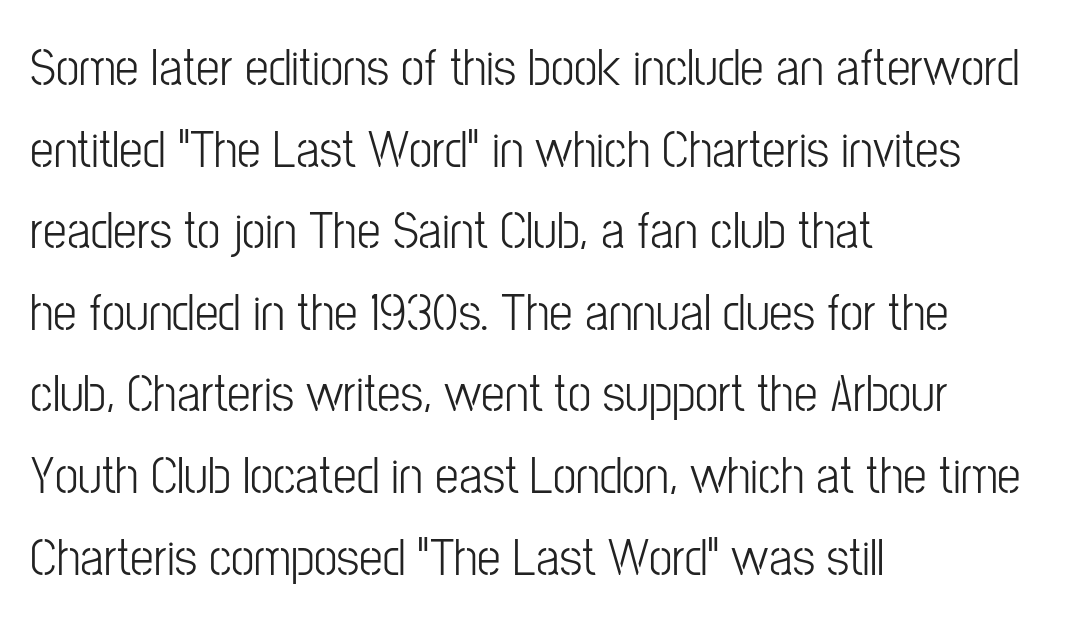
Notice how descenders clear the ascenders below comfortably — that's standard leading. Does the lettering tilt? It doesn't — this is upright. Spacing between characters is what you'd get straight out of the box. Compared with a centered layout, this one pins lines to the left instead.
